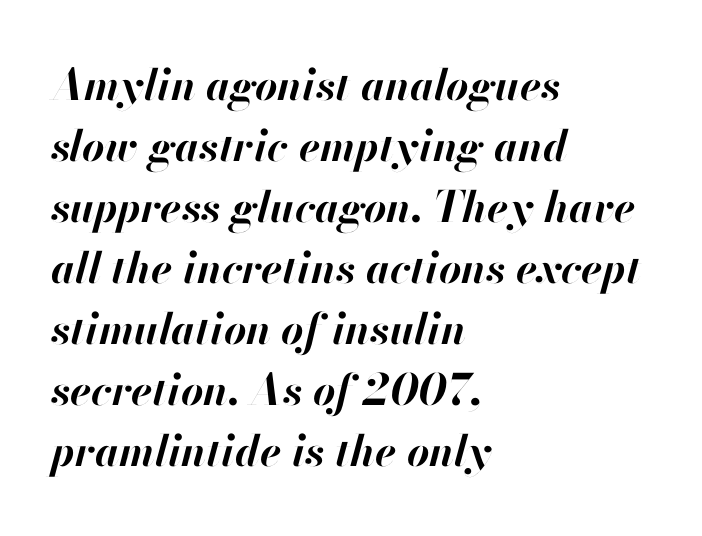
The image shows 43 px bold type, italic (leaning right); set left-aligned, normal line spacing (1.42x), normal letter spacing, not underlined; high stroke contrast and a small x-height.
